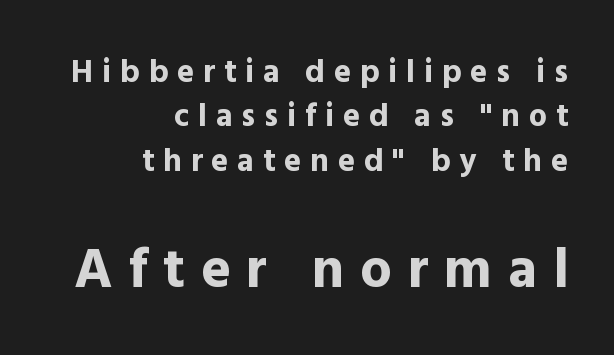
These lines are composed in type without serifs. This rendering features lettering with no underline. Proportional: the letters do not fall into vertical columns. The letters are bold, with thick, heavy strokes.
